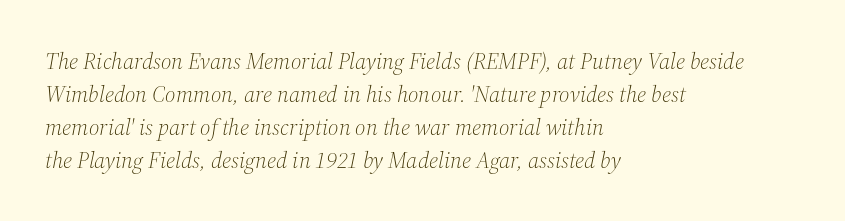
The image shows 23 px text type, italic (leaning right); set left-aligned, normal line spacing (1.43x), normal letter spacing, not underlined.
